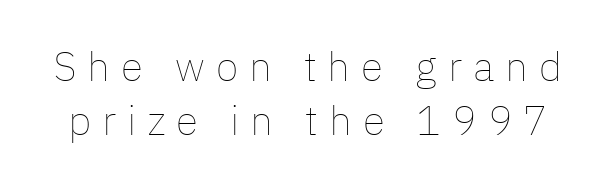
The image shows 41 px thin type, upright; set normal line spacing (1.32x), unusually wide letter spacing (+0.27 em), not underlined; low stroke contrast and a medium x-height.
